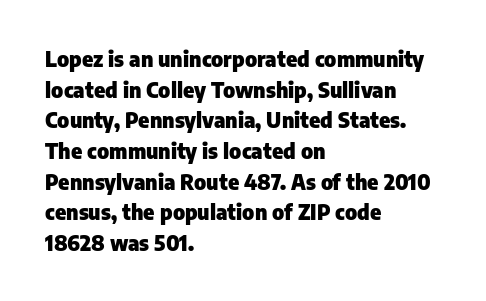
Glyph-to-glyph distance matches everyday printed text. If you drew a line through each stem, it would be perfectly vertical. Horizontal bands of white between lines are of average thickness. Type without underlining. The glyphs have the mass of a bold cut.
